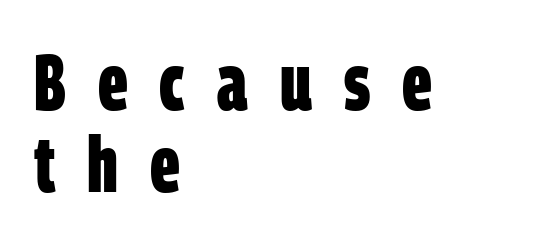
The lines are packed closely together with very little leading. No word sits above an underline. This sample uses a sans-serif face. What weight is shown? A full bold with thick strokes. Do the characters align in a grid? No, the font is proportional. The setting favours the left margin, as ordinary paragraphs usually do.
